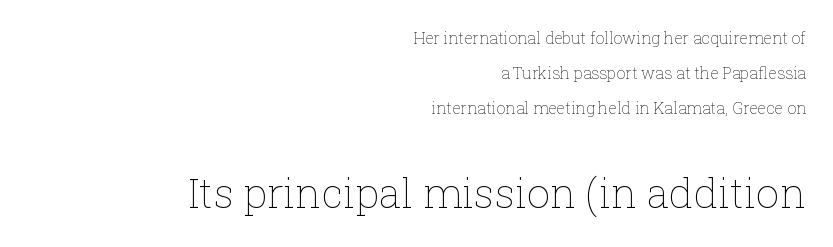
{"italic": "no", "bold": "no", "weight": "thin", "width": "normal", "stroke_contrast": "low", "x_height": "medium", "monospaced": "no", "underline": "no", "align": "right", "line_spacing": "loose", "line_spacing_ratio": 2.19, "letter_spacing": "normal", "letter_spacing_em": 0.0, "larger_block": "second", "size_ratio": 2.56, "glyph_px": 41}
